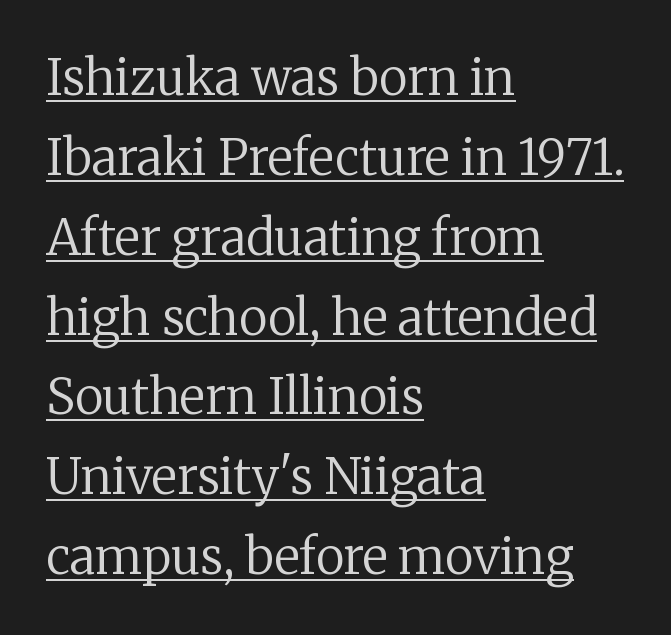
Q: Is the text bold? A: No.
Q: Is the text italic (slanted)? A: No, it is upright.
Q: Is the typeface a serif or a sans-serif typeface? A: Serif.
Q: Is the text underlined? A: Yes.
Q: How is the paragraph aligned? A: Left-aligned.
Q: Is the spacing between letters normal or unusually wide? A: Normal.
Q: Is the spacing between lines tight, normal or loose? A: Normal.
Q: Width (condensed, normal, or wide)? A: Normal.
Q: Stroke contrast? A: Low.
Q: x-height? A: Medium.
Q: Monospaced? A: No.
